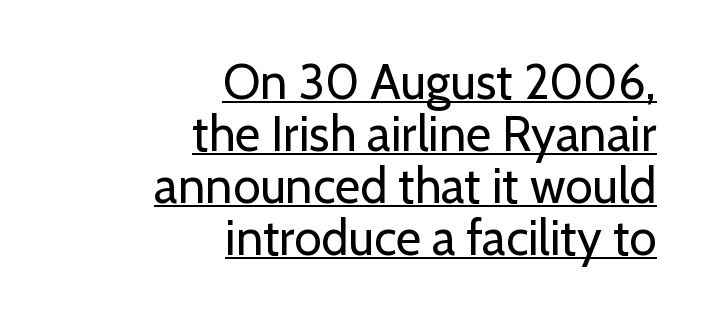
The image shows 49 px regular-weight sans-serif type, upright; set right-aligned, tight line spacing (1.06x), normal letter spacing, underlined; low stroke contrast and a medium x-height.
